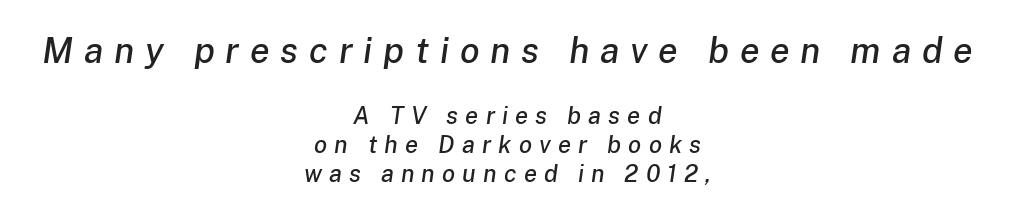
{"italic": "yes", "lean": "right", "slant_degrees": 8, "width": "normal", "stroke_contrast": "low", "x_height": "medium", "monospaced": "no", "underline": "no", "align": "center", "line_spacing_ratio": 1.22, "letter_spacing": "wide", "letter_spacing_em": 0.3, "larger_block": "first", "size_ratio": 1.5, "glyph_px": 36}
